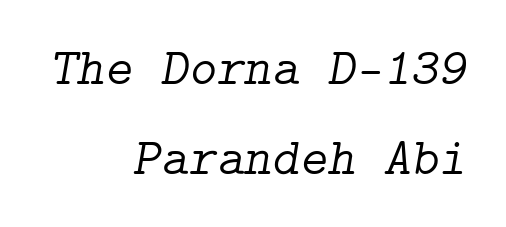
What's the leading like? Ordinary, nothing unusual. The lines in this sample share a right terminus and differ only in where they begin. The area under the type is left untouched. Look at the tracking — it's just the regular setting, nothing added. A serif font was chosen for this passage.
